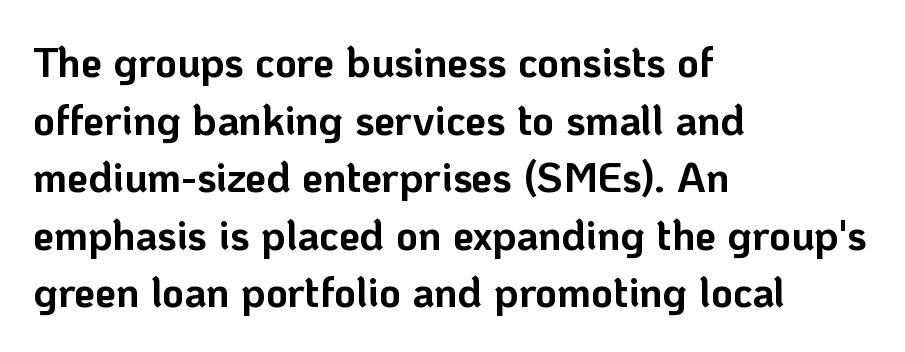
The image shows 42 px bold sans-serif type, upright; set left-aligned, normal line spacing (1.37x), normal letter spacing, not underlined; low stroke contrast and a medium x-height.
